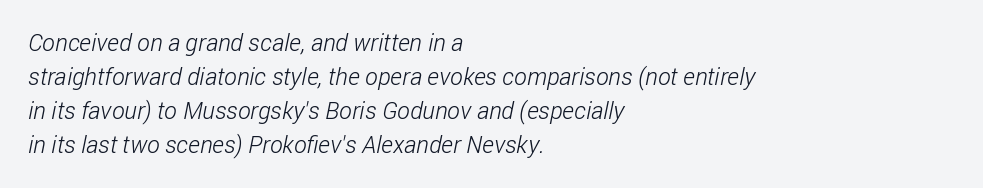
Q: Is the text bold? A: No.
Q: Is the text underlined? A: No.
Q: How is the paragraph aligned? A: Left-aligned.
Q: Is the spacing between letters normal or unusually wide? A: Normal.
Q: Is the spacing between lines tight, normal or loose? A: Normal.
